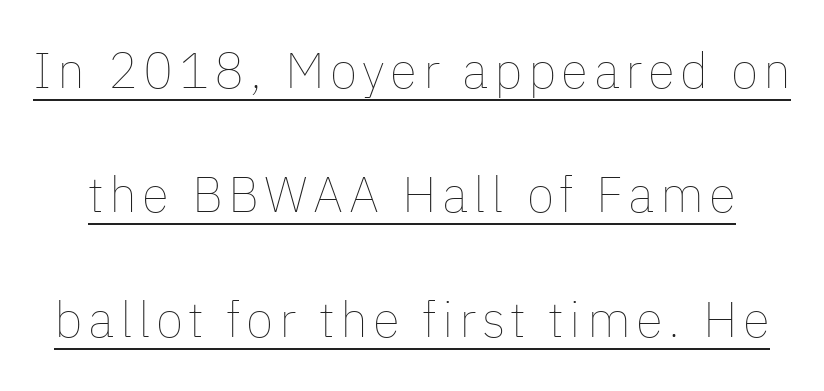
Do the letters lean? They stand straight. Do the characters align in a grid? No, the font is proportional. The sample's only ornament is a line tracing under the words. A typesetter would call this leading open, well beyond the default. Each stroke keeps to a modest, everyday thickness or less.
